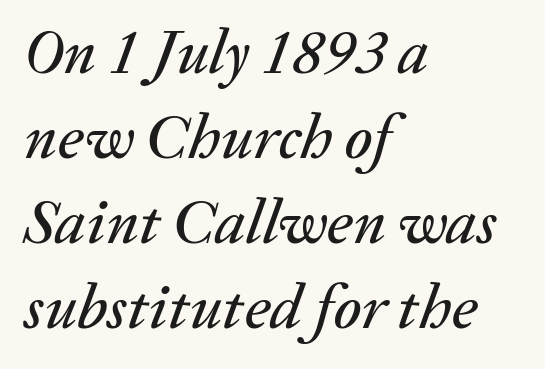
{"italic": "yes", "lean": "right", "slant_degrees": 20, "width": "normal", "stroke_contrast": "medium", "x_height": "medium", "monospaced": "no", "underline": "no", "align": "left", "line_spacing": "normal", "line_spacing_ratio": 1.33, "letter_spacing": "normal", "letter_spacing_em": 0.0, "glyph_px": 64}
